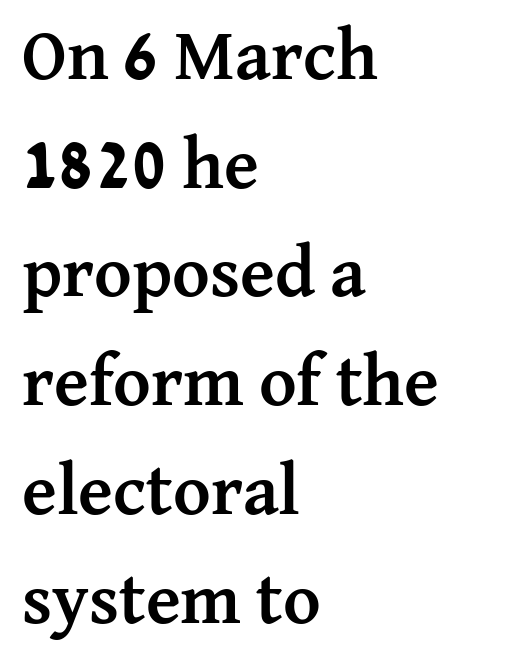
Varying glyph widths throughout — classic text-font behaviour. Teacher's note: observe the even left margin — that is flush-left alignment. Check the space under the baseline: it is left empty. Little horizontal feet cap the strokes, marking this as serif type. Standard letterfit; no display-style spreading of the glyphs. How heavy is the stroke? Heavy — this is a bold.
